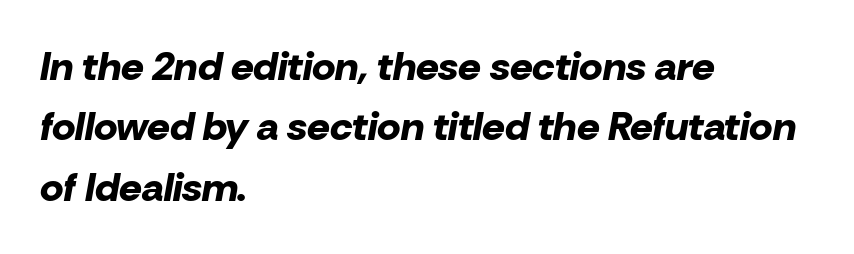
{"italic": "yes", "lean": "right", "slant_degrees": 10, "bold": "yes", "weight": "bold", "width": "normal", "stroke_contrast": "low", "x_height": "medium", "monospaced": "no", "underline": "no", "align": "left", "line_spacing": "normal", "line_spacing_ratio": 1.51, "letter_spacing": "normal", "letter_spacing_em": 0.0, "glyph_px": 40}
